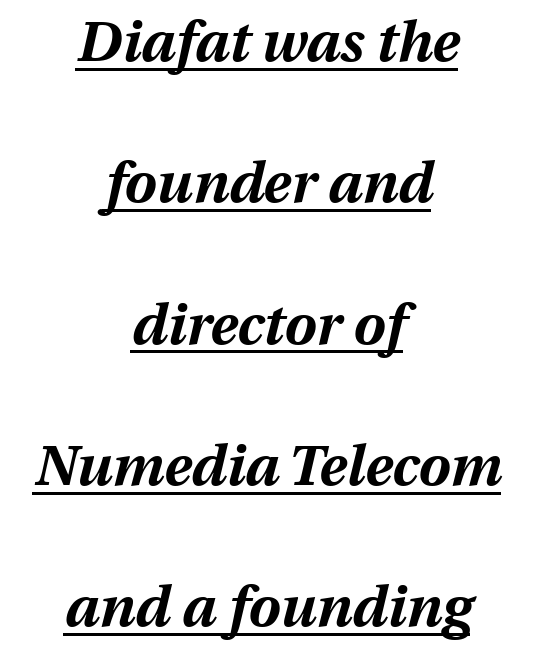
{"italic": "yes", "lean": "right", "slant_degrees": 13, "bold": "yes", "weight": "bold", "width": "normal", "stroke_contrast": "medium", "x_height": "medium", "monospaced": "no", "underline": "yes", "align": "center", "line_spacing": "loose", "line_spacing_ratio": 2.48, "letter_spacing": "normal", "letter_spacing_em": 0.0, "glyph_px": 57}
